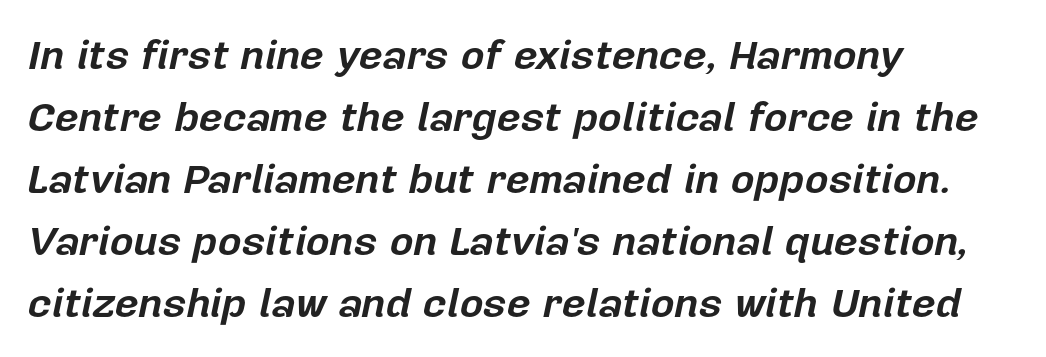
The image shows 41 px bold type, italic (leaning right); set left-aligned, normal line spacing (1.51x), normal letter spacing, not underlined; low stroke contrast and a medium x-height.
